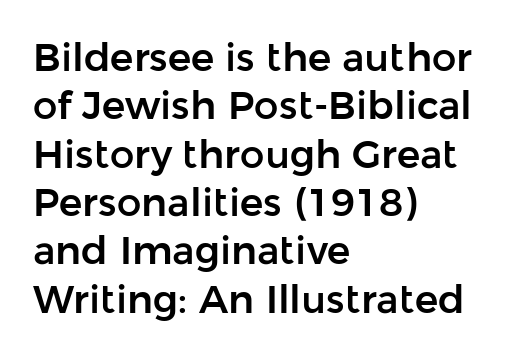
{"serif": "no", "italic": "no", "width": "normal", "stroke_contrast": "low", "x_height": "medium", "monospaced": "no", "underline": "no", "align": "left", "line_spacing_ratio": 1.24, "letter_spacing": "normal", "letter_spacing_em": 0.0, "glyph_px": 39}
